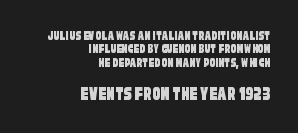
Small over large — that's the arrangement of the two blocks here. How are the letters spaced? Ordinarily, with no added tracking. Honestly, there is no underline to notice here at all. The space between consecutive lines is stingy. Every row of glyphs terminates at an identical x-position on the right.
